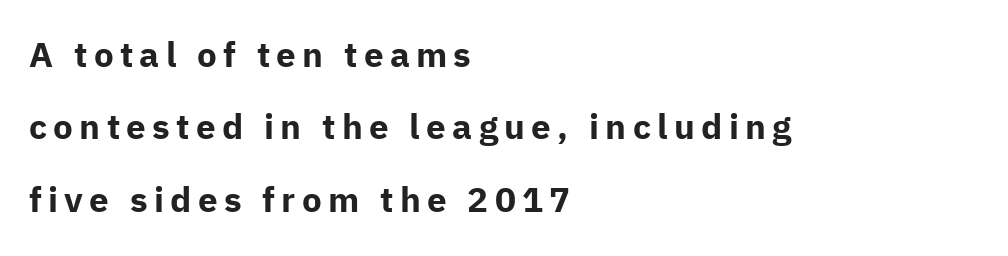
Q: Is the text bold? A: Yes.
Q: Is the text italic (slanted)? A: No, it is upright.
Q: Is the typeface a serif or a sans-serif typeface? A: Sans-serif.
Q: Is the text underlined? A: No.
Q: How is the paragraph aligned? A: Left-aligned.
Q: Is the spacing between lines tight, normal or loose? A: Loose.
Q: Width (condensed, normal, or wide)? A: Normal.
Q: Stroke contrast? A: Low.
Q: x-height? A: Medium.
Q: Monospaced? A: No.
